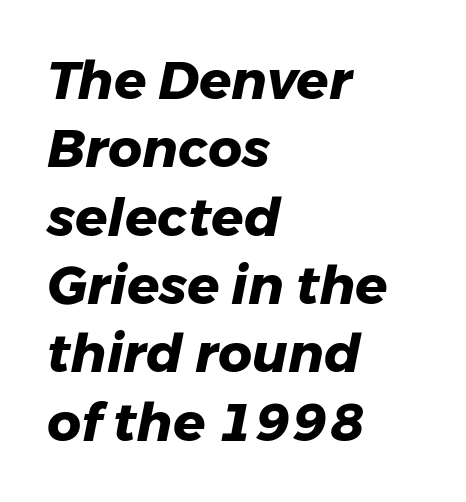
The face used here has the dense, thick strokes of a bold. Successive baselines arrive at the customary interval. Letter spacing: default. The letters advance in unequal steps, a hallmark of proportional type.
